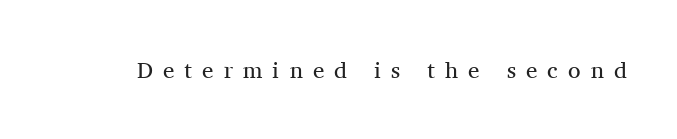
Q: Is the text bold? A: No.
Q: Is the text italic (slanted)? A: No, it is upright.
Q: Is the text underlined? A: No.
Q: Is the spacing between letters normal or unusually wide? A: Unusually wide.
